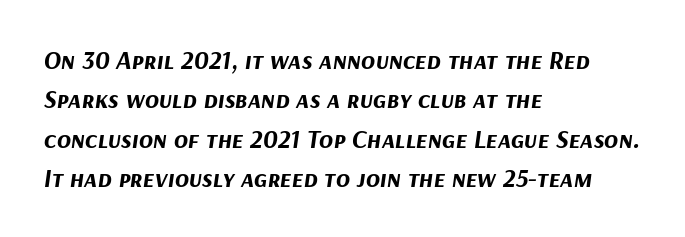
{"italic": "yes", "lean": "right", "slant_degrees": 9, "bold": "yes", "underline": "no", "align": "left", "line_spacing": "normal", "line_spacing_ratio": 1.51, "letter_spacing": "normal", "letter_spacing_em": 0.0, "glyph_px": 26}
